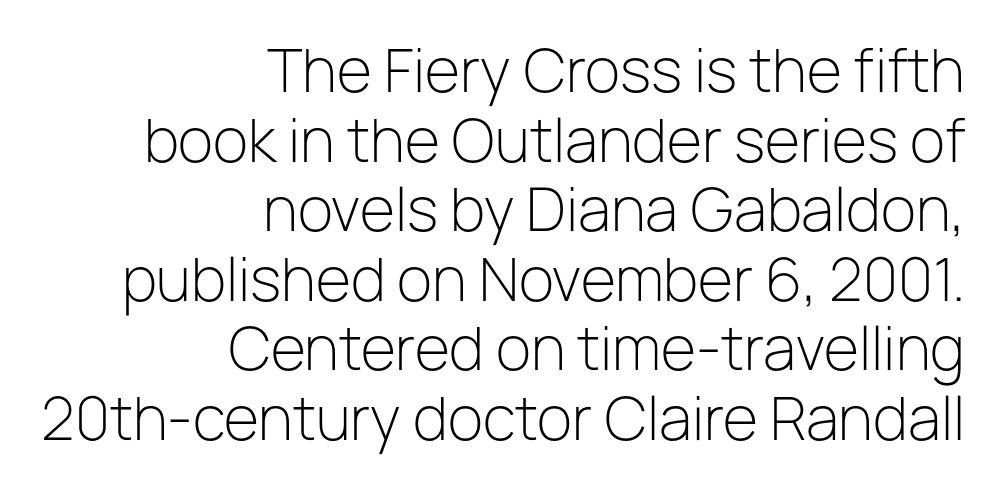
This rendering features lettering with no underline. These lines are rendered in a variable-pitch font. Posture: straight, roman, zero tilt. Here the glyphs are tracked normally, forming tight word shapes. Is this a heavy cut? Hardly; it is regular or lighter.
